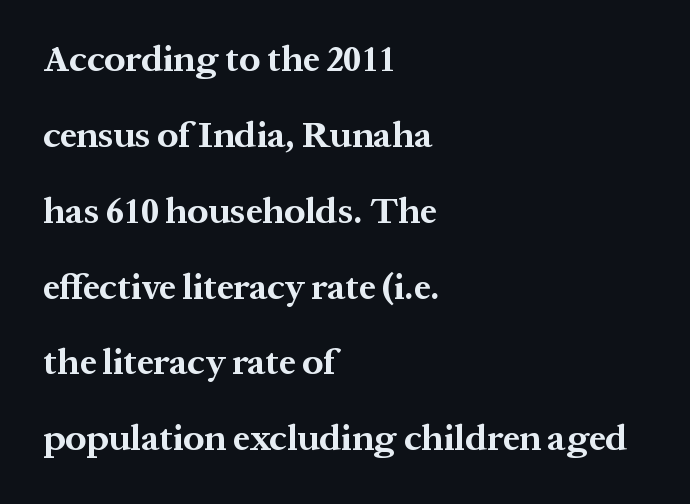
Each letter's strokes conclude with small projecting serifs. This sample has the flowing, uneven cadence of proportional lettering. No italicization has been applied; the sample stays upright. Look at the tracking — it's just the regular setting, nothing added. How heavy is the stroke? Heavy — this is a bold. No word sits above an underline.
